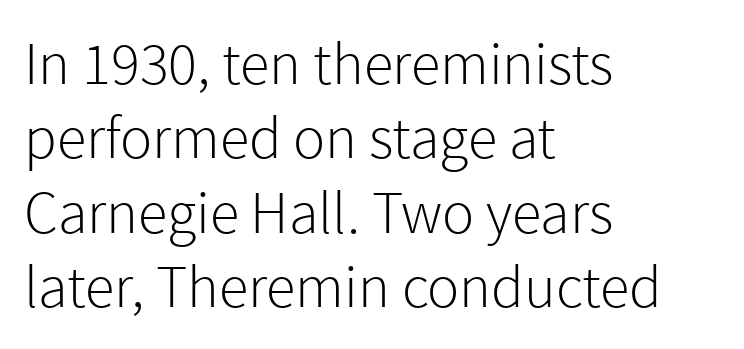
The image shows 60 px light sans-serif type, upright; set left-aligned, line spacing 1.24x, normal letter spacing, not underlined; a medium x-height.
